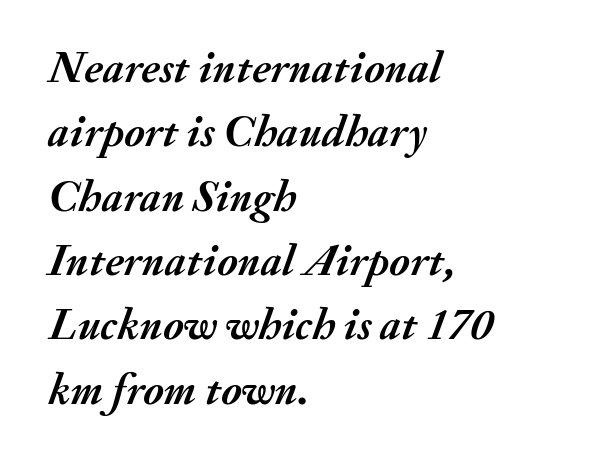
Nobody drew a line under any word here. Designer's note — italics engaged. Students, observe: this is what conventionally led text looks like. The face used here is proportionally spaced, like ordinary book or web type. In terms of weight, the rendering is a true, heavy bold. A classic flush-left, rag-right setting is used for this passage.
